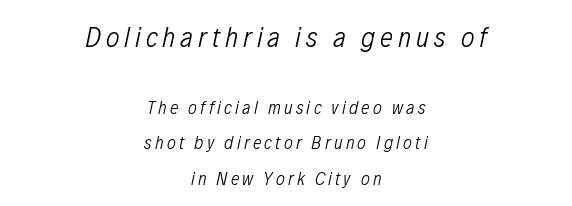
The image shows 29 px light, condensed type, italic (leaning right); set centered, line spacing 1.86x, not underlined; the first (top) block is 1.53x larger; low stroke contrast and a medium x-height.
